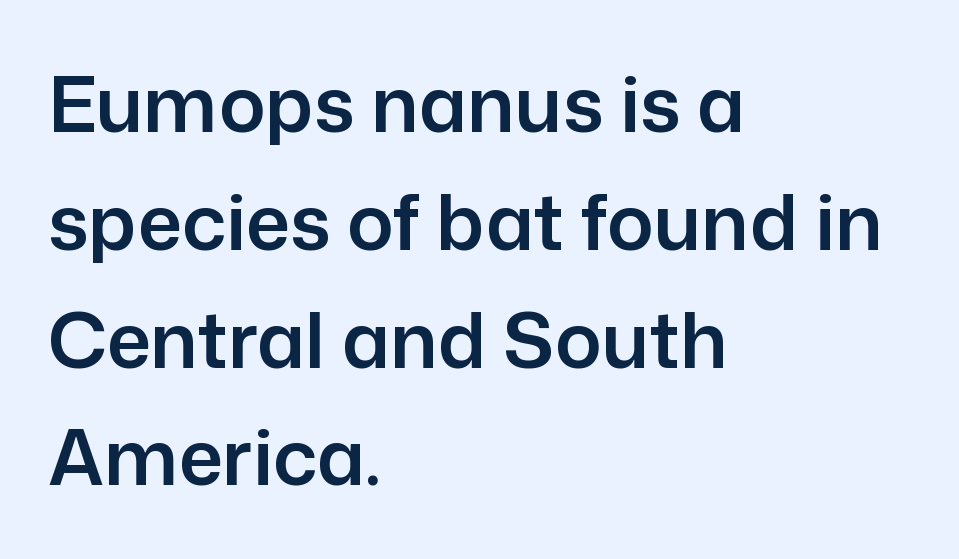
The image shows 77 px sans-serif type, upright; set left-aligned, normal line spacing (1.53x), normal letter spacing, not underlined; low stroke contrast and a medium x-height.
